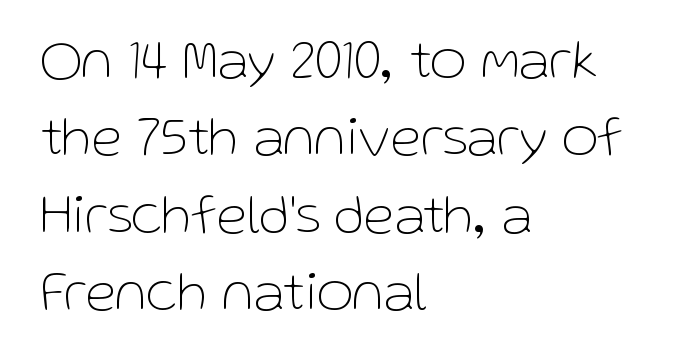
One-word summary of the alignment: left. Students, observe: this is what conventionally led text looks like. This is not heavy type; no bold has been used. Descenders hang freely into open space.
